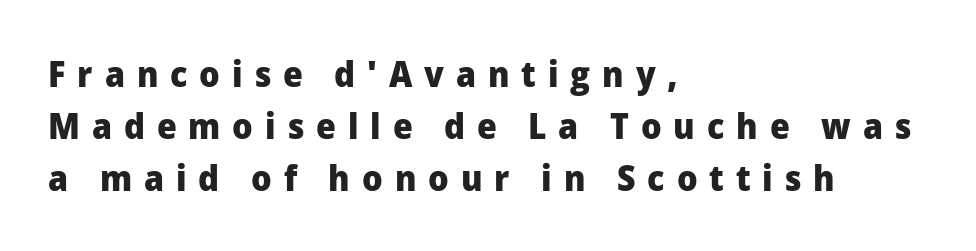
{"serif": "no", "italic": "no", "bold": "yes", "weight": "heavy", "width": "normal", "stroke_contrast": "low", "x_height": "medium", "monospaced": "no", "underline": "no", "align": "left", "line_spacing": "normal", "line_spacing_ratio": 1.45, "letter_spacing": "wide", "letter_spacing_em": 0.33, "glyph_px": 36}
